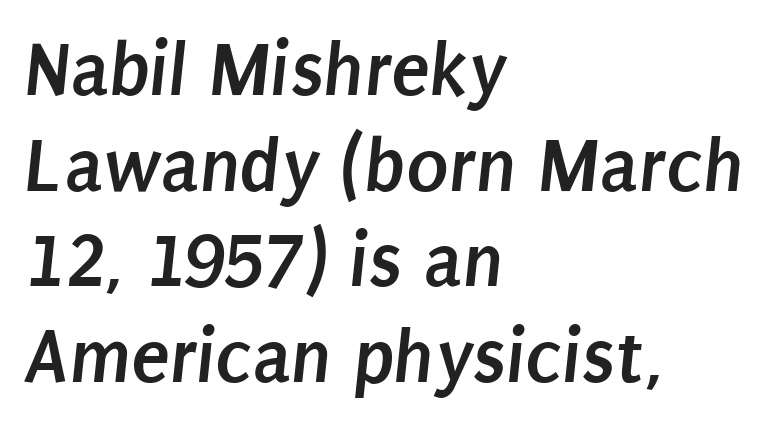
Q: Is the text bold? A: Yes.
Q: Is the typeface a serif or a sans-serif typeface? A: Sans-serif.
Q: Is the text underlined? A: No.
Q: How is the paragraph aligned? A: Left-aligned.
Q: Is the spacing between letters normal or unusually wide? A: Normal.
Q: Width (condensed, normal, or wide)? A: Condensed.
Q: Stroke contrast? A: Low.
Q: x-height? A: Large.
Q: Monospaced? A: No.
